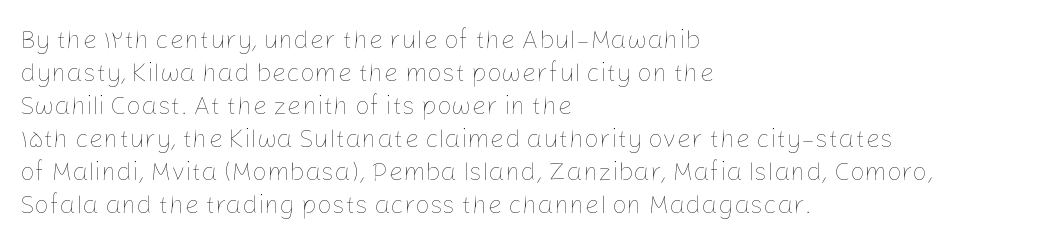
{"italic": "no", "bold": "no", "underline": "no", "align": "left", "line_spacing": "normal", "line_spacing_ratio": 1.27, "letter_spacing": "normal", "letter_spacing_em": 0.0, "glyph_px": 26}
